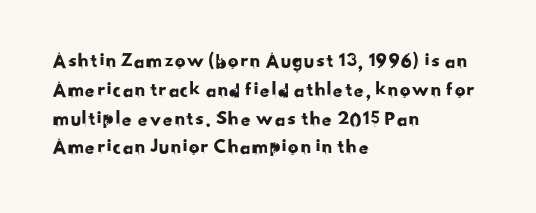
The image shows 21 px text type; set left-aligned, normal line spacing (1.37x), normal letter spacing, not underlined.
